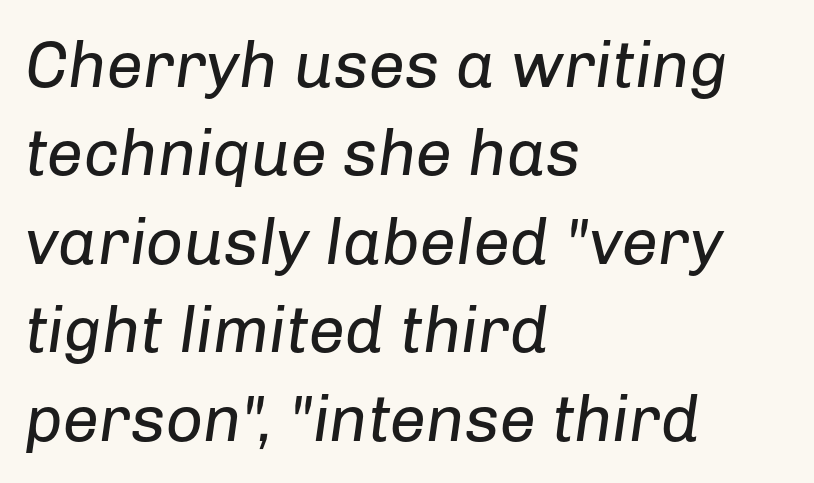
Unmarked baselines from the first word to the last. In terms of leading, this rendering sits right in the middle. Stroke mass is kept to a normal reading level or below. Does extra space separate the letters? No, they use regular spacing.
